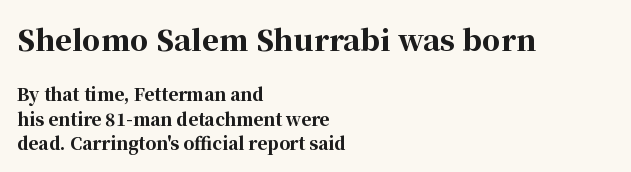
Q: Is the text bold? A: Yes.
Q: Is the text italic (slanted)? A: No, it is upright.
Q: Is the typeface a serif or a sans-serif typeface? A: Serif.
Q: Is the text underlined? A: No.
Q: How is the paragraph aligned? A: Left-aligned.
Q: Is the spacing between letters normal or unusually wide? A: Normal.
Q: Is the spacing between lines tight, normal or loose? A: Normal.
Q: Which block of text is set in a larger size, the first (top) or the second (bottom)? A: The first (top) one.
Q: Width (condensed, normal, or wide)? A: Normal.
Q: Stroke contrast? A: High.
Q: x-height? A: Medium.
Q: Monospaced? A: No.
